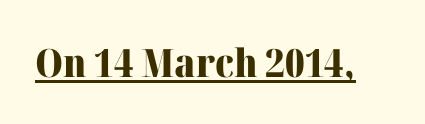
This rendering features underlined lettering. Here the designer chose a conventional face with non-uniform glyph widths. The specimen reads as upright at a glance. Words appear dense and cohesive because spacing is normal. This sample uses a serif face. Does the weight exceed regular? Yes, all the way to bold.
